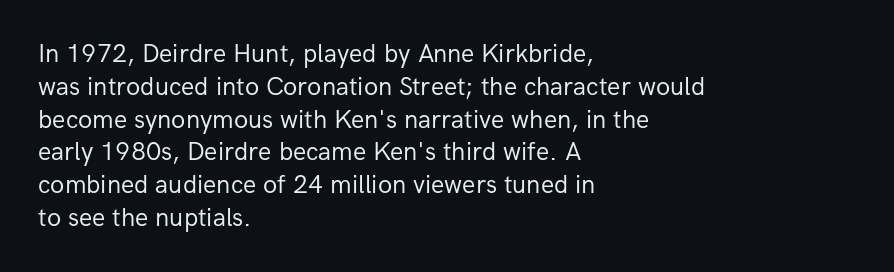
Q: Is the text bold? A: No.
Q: Is the text italic (slanted)? A: No, it is upright.
Q: Is the text underlined? A: No.
Q: How is the paragraph aligned? A: Left-aligned.
Q: Is the spacing between letters normal or unusually wide? A: Normal.
Q: Is the spacing between lines tight, normal or loose? A: Normal.
